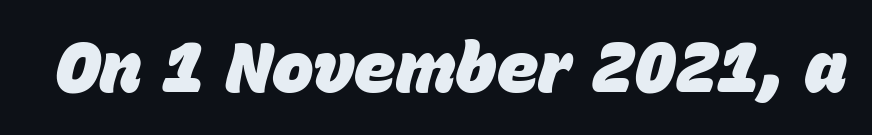
The image shows 70 px heavy type, italic (leaning right); set normal letter spacing, not underlined; low stroke contrast and a large x-height.
